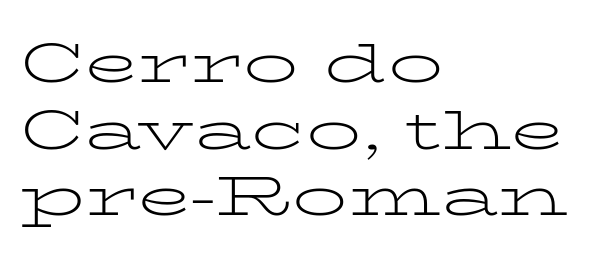
The image shows 55 px light, wide serif type, upright; set left-aligned, line spacing 1.21x, normal letter spacing, not underlined; low stroke contrast and a medium x-height.
